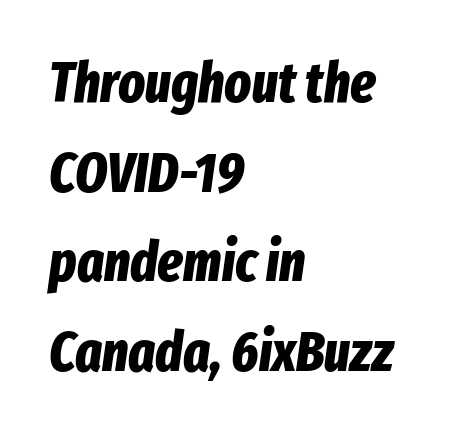
Underlining? Definitely not there. Spacing verdict: proportional, widths tailored to each character. The sample has been set heavy, in full bold. These lines were composed using italics. These lines are set flush left with a ragged right edge.
